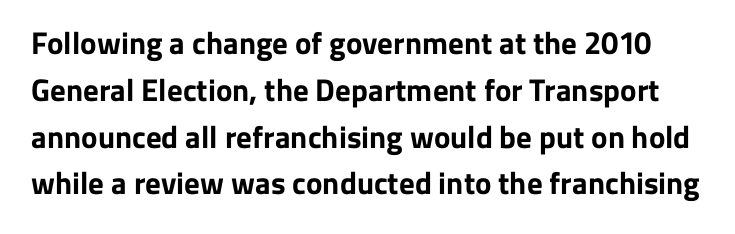
{"serif": "no", "italic": "no", "bold": "yes", "weight": "bold", "width": "normal", "stroke_contrast": "low", "x_height": "medium", "monospaced": "no", "underline": "no", "line_spacing": "normal", "line_spacing_ratio": 1.51, "letter_spacing": "normal", "letter_spacing_em": 0.0, "glyph_px": 31}
